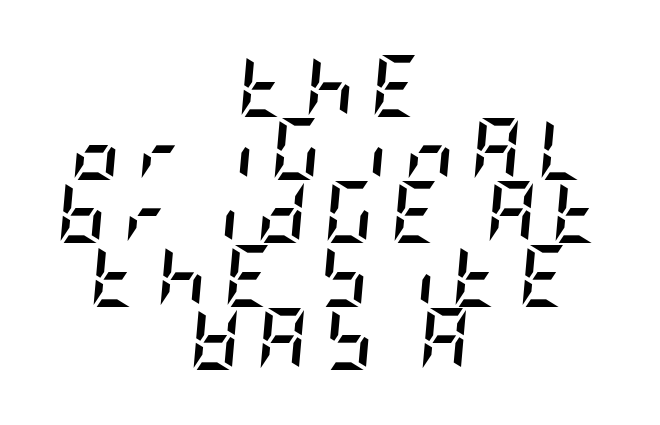
Weight: bold. Just letters on the line, the space beneath them empty. The letters are slanted; this is an italic face. Spacing between characters has been opened up far beyond the box default. Notice how the passage keeps no hard edge, just a central spine.
